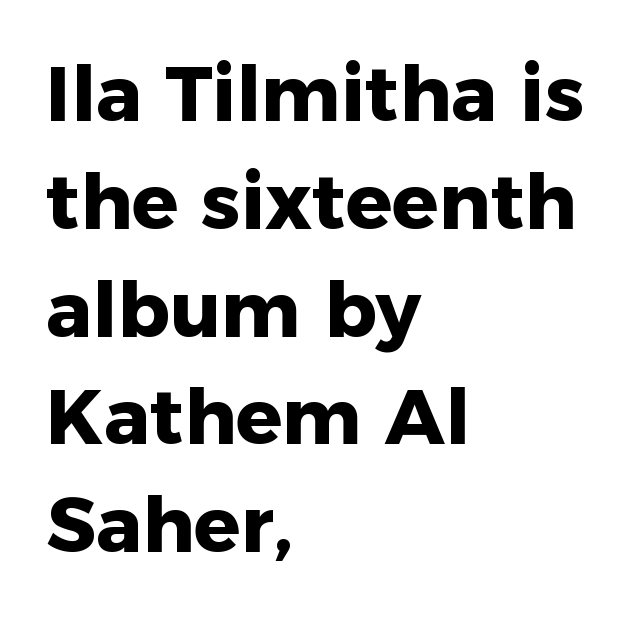
You could not count columns in this text — the font is proportionally spaced. Visually the block forms a straight wall on the left and a jagged coastline on the right. The glyphs have the mass of a bold cut. Serifs: no, the terminals of the letterforms are clean.
